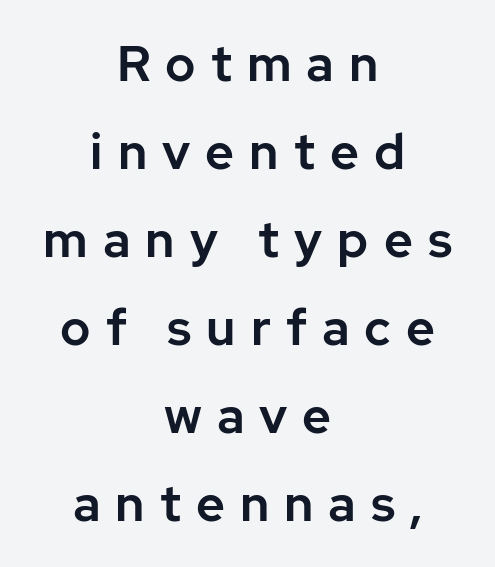
Q: Is the text italic (slanted)? A: No, it is upright.
Q: Is the typeface a serif or a sans-serif typeface? A: Sans-serif.
Q: Is the text underlined? A: No.
Q: How is the paragraph aligned? A: Centered.
Q: Is the spacing between letters normal or unusually wide? A: Unusually wide.
Q: Width (condensed, normal, or wide)? A: Normal.
Q: Stroke contrast? A: Low.
Q: x-height? A: Medium.
Q: Monospaced? A: No.
